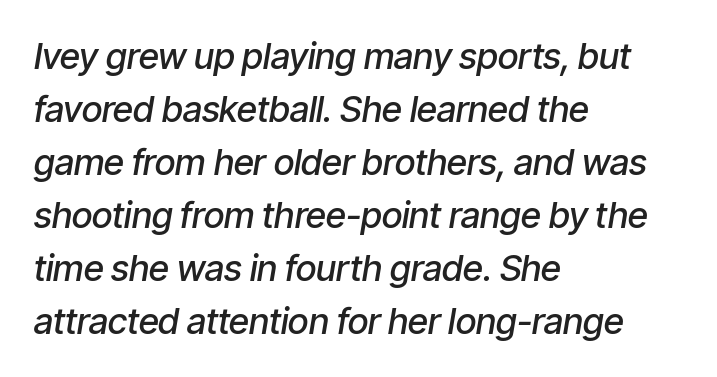
The glyphs have the mass of a demibold cut, below bold. If you measured baseline to baseline, you'd find a middling distance. Type without underlining. Slant detected: the letters are inclined.
